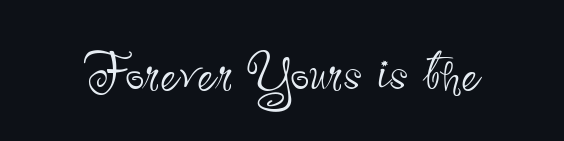
Type style note: lacks serifs. Unbolded letterforms with no extra heft. The rendering uses natural spacing where letterforms have individual widths.
